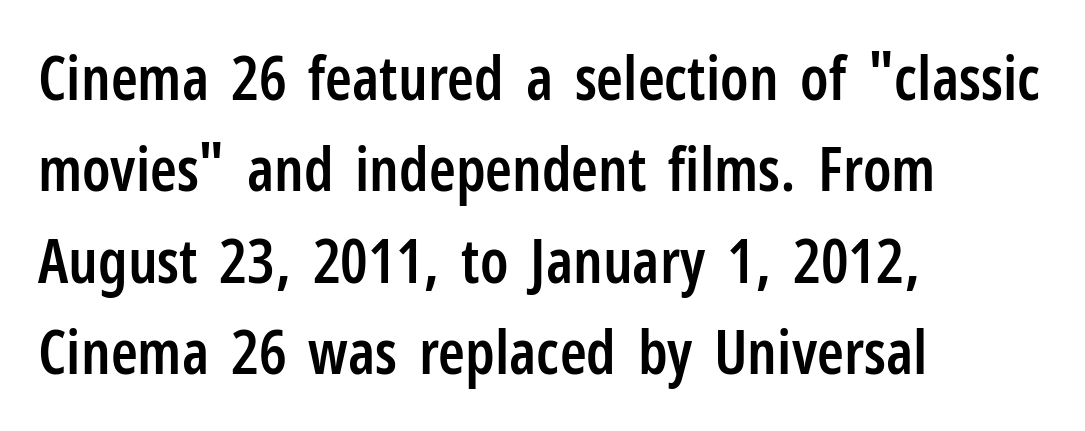
The leading is moderate, giving the passage an even texture. Anything drawn beneath the words? Only blank space. To sum up the face: it is a sans, with no serifs. A bit beefed up — I'd call it semibold rather than bold. How are the letters spaced? Ordinarily, with no added tracking.
